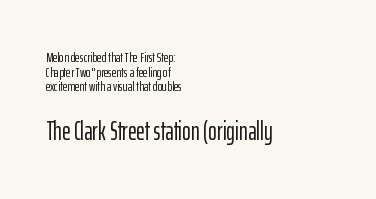
The image shows 26 px text type, upright; set left-aligned, tight line spacing (1.04x), normal letter spacing, not underlined; the second (bottom) block is 1.86x larger.
